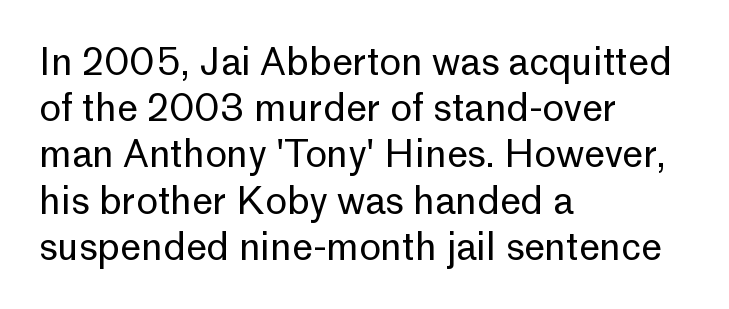
The image shows 37 px regular-weight sans-serif type, upright; set left-aligned, normal line spacing (1.25x), normal letter spacing, not underlined; low stroke contrast and a medium x-height.
